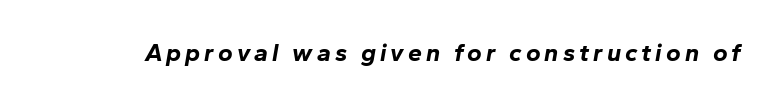
Compared with ordinary roman type, these characters are visibly tilted. No word sits above an underline. In terms of weight, the rendering is a true, heavy bold.
